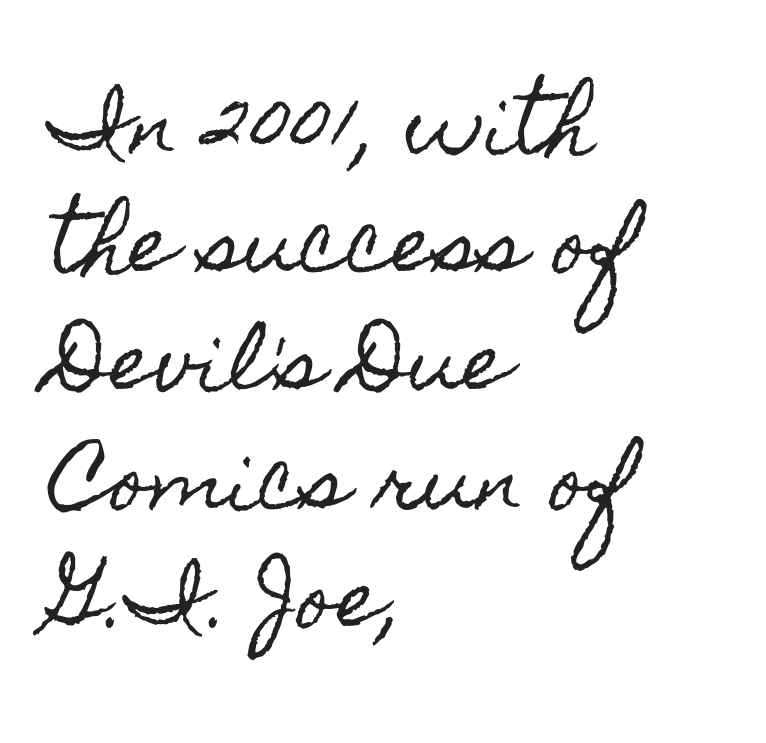
Q: Is the text italic (slanted)? A: Yes.
Q: Is the text underlined? A: No.
Q: How is the paragraph aligned? A: Left-aligned.
Q: Is the spacing between letters normal or unusually wide? A: Normal.
Q: Is the spacing between lines tight, normal or loose? A: Normal.
Q: Width (condensed, normal, or wide)? A: Condensed.
Q: x-height? A: Small.
Q: Monospaced? A: No.
